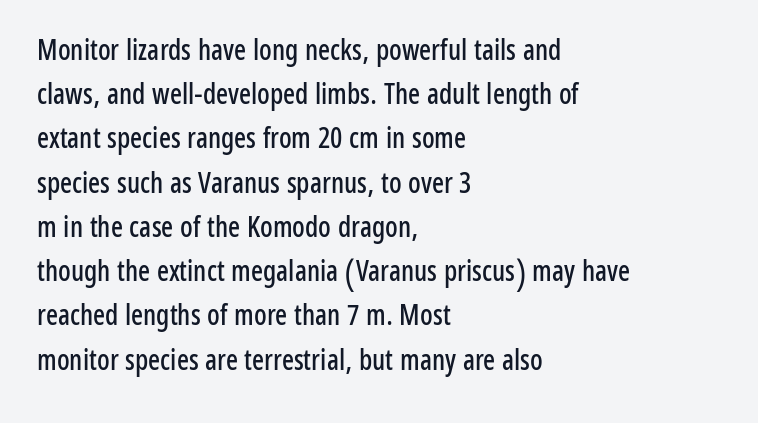
The image shows 28 px condensed sans-serif type, upright; set left-aligned, normal line spacing (1.58x), normal letter spacing, not underlined; low stroke contrast and a medium x-height.
